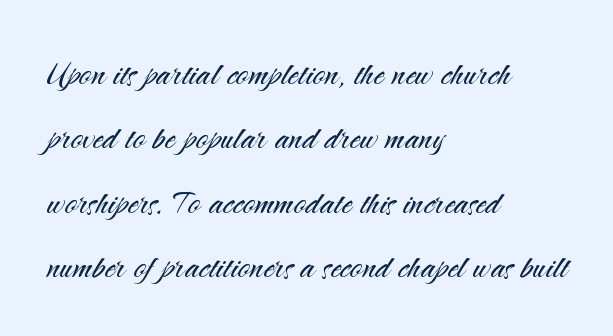
{"serif": "no", "bold": "no", "weight": "light", "width": "normal", "stroke_contrast": "medium", "x_height": "small", "monospaced": "no", "underline": "no", "align": "left", "line_spacing": "normal", "line_spacing_ratio": 1.53, "letter_spacing": "normal", "letter_spacing_em": 0.0, "glyph_px": 42}
